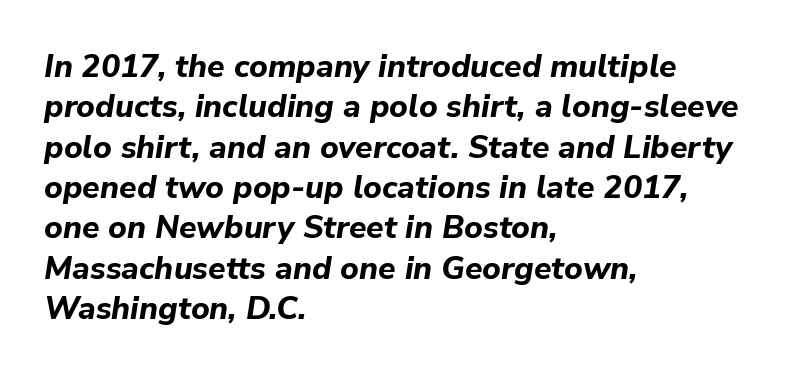
The space between consecutive lines is moderate. Note the varied advance widths — an 'i' is clearly narrower than an 'm'. On the weight axis this lands at bold, roughly 700. The letters sit at their default tracking, neither squeezed nor spread.
